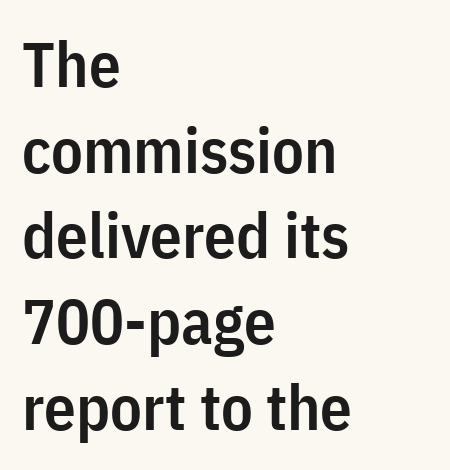
The image shows 63 px semibold, condensed sans-serif type, upright; set left-aligned, normal line spacing (1.36x), normal letter spacing, not underlined; low stroke contrast and a medium x-height.
